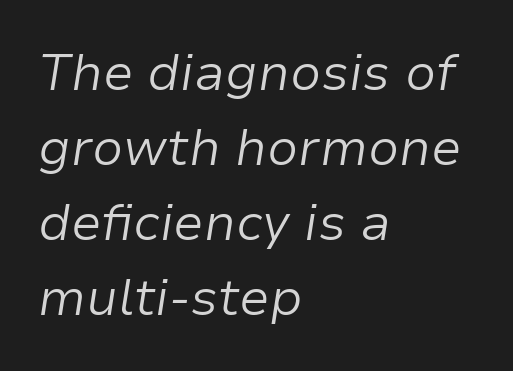
Baseline-to-baseline distance is the conventional proportion of letter height. No word sits above an underline. Is the type slanted? Yes — the strokes lean at a clear angle. This reads as an unemphasized weight, regular at the heaviest. The horizontal fit of the characters is conventional and even.
